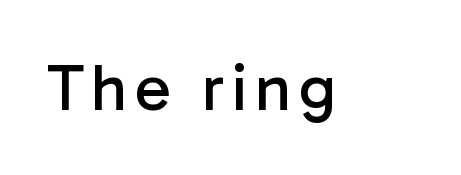
{"serif": "no", "italic": "no", "bold": "no", "weight": "regular", "width": "normal", "stroke_contrast": "low", "x_height": "medium", "monospaced": "no", "underline": "no", "glyph_px": 66}
